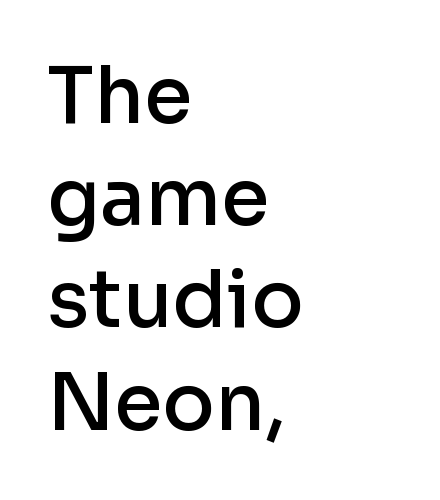
The image shows 78 px semibold sans-serif type, upright; set left-aligned, normal line spacing (1.31x), normal letter spacing, not underlined; low stroke contrast and a medium x-height.
